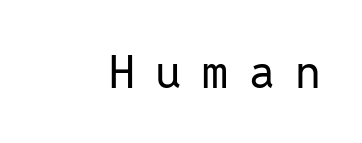
{"serif": "no", "italic": "no", "bold": "no", "weight": "regular", "width": "normal", "stroke_contrast": "low", "x_height": "medium", "monospaced": "yes", "underline": "no", "letter_spacing": "wide", "letter_spacing_em": 0.45, "glyph_px": 46}
